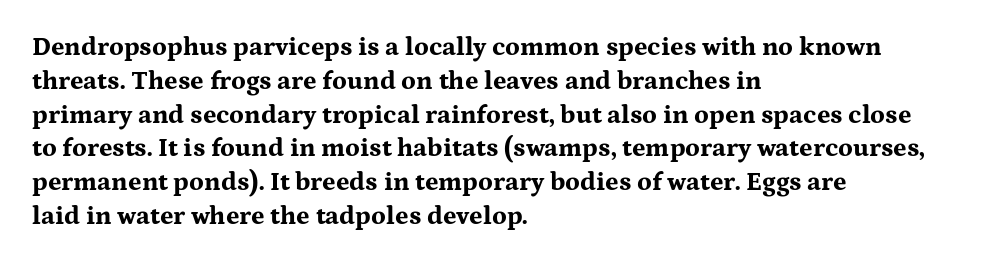
Q: Is the text bold? A: Yes.
Q: Is the text italic (slanted)? A: No, it is upright.
Q: Is the text underlined? A: No.
Q: How is the paragraph aligned? A: Left-aligned.
Q: Is the spacing between letters normal or unusually wide? A: Normal.
Q: Is the spacing between lines tight, normal or loose? A: Normal.
